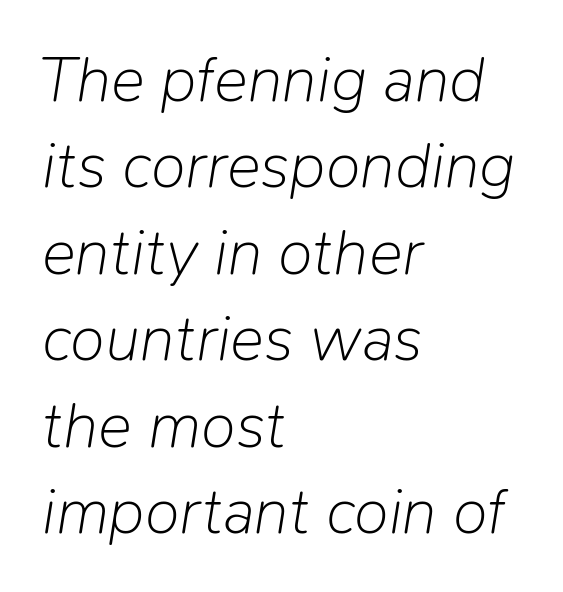
Q: Is the text bold? A: No.
Q: Is the text italic (slanted)? A: Yes, it leans right by about 9 degrees.
Q: Is the text underlined? A: No.
Q: How is the paragraph aligned? A: Left-aligned.
Q: Is the spacing between letters normal or unusually wide? A: Normal.
Q: Is the spacing between lines tight, normal or loose? A: Normal.
Q: Width (condensed, normal, or wide)? A: Normal.
Q: Stroke contrast? A: Low.
Q: x-height? A: Medium.
Q: Monospaced? A: No.
